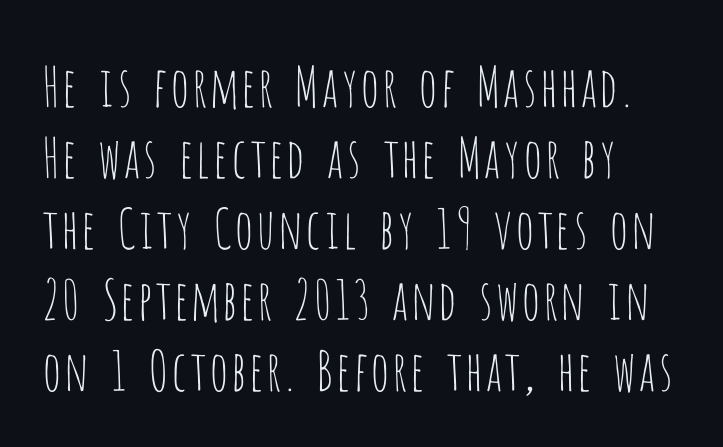
Q: Is the text bold? A: No.
Q: Is the text italic (slanted)? A: No, it is upright.
Q: Is the typeface a serif or a sans-serif typeface? A: Sans-serif.
Q: Is the text underlined? A: No.
Q: How is the paragraph aligned? A: Left-aligned.
Q: Is the spacing between letters normal or unusually wide? A: Normal.
Q: Is the spacing between lines tight, normal or loose? A: Normal.
Q: Width (condensed, normal, or wide)? A: Condensed.
Q: Stroke contrast? A: Low.
Q: x-height? A: Large.
Q: Monospaced? A: No.
